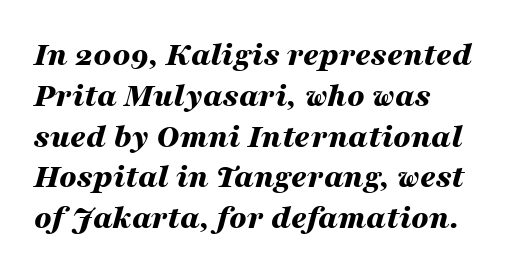
The image shows 34 px bold, wide type, italic (leaning right); set left-aligned, line spacing 1.2x, normal letter spacing, not underlined; medium stroke contrast and a medium x-height.
